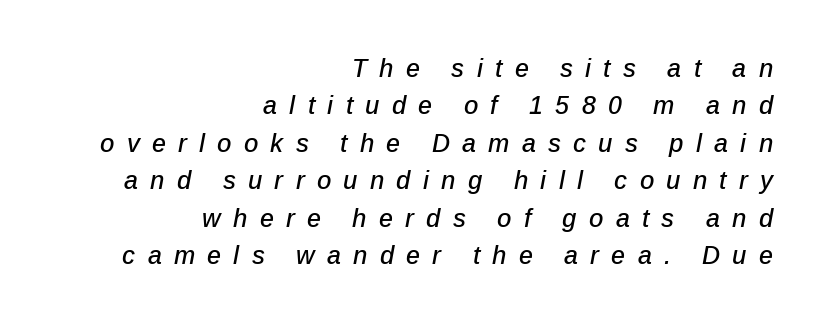
{"italic": "yes", "lean": "right", "slant_degrees": 12, "underline": "no", "align": "right", "line_spacing": "normal", "line_spacing_ratio": 1.5, "letter_spacing": "wide", "letter_spacing_em": 0.49, "glyph_px": 25}
